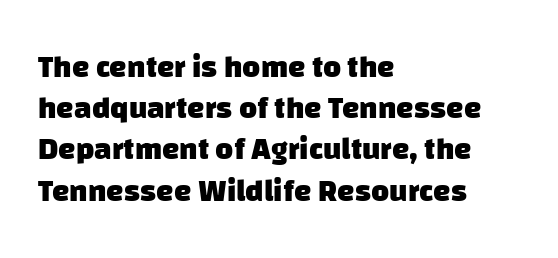
Q: Is the text bold? A: Yes.
Q: Is the typeface a serif or a sans-serif typeface? A: Sans-serif.
Q: Is the text underlined? A: No.
Q: How is the paragraph aligned? A: Left-aligned.
Q: Is the spacing between letters normal or unusually wide? A: Normal.
Q: Is the spacing between lines tight, normal or loose? A: Normal.
Q: Width (condensed, normal, or wide)? A: Normal.
Q: Stroke contrast? A: Low.
Q: x-height? A: Large.
Q: Monospaced? A: No.
